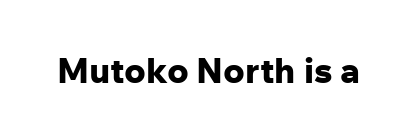
Q: Is the text bold? A: Yes.
Q: Is the text italic (slanted)? A: No, it is upright.
Q: Is the typeface a serif or a sans-serif typeface? A: Sans-serif.
Q: Is the text underlined? A: No.
Q: Is the spacing between letters normal or unusually wide? A: Normal.
Q: Width (condensed, normal, or wide)? A: Normal.
Q: Stroke contrast? A: Low.
Q: x-height? A: Medium.
Q: Monospaced? A: No.
